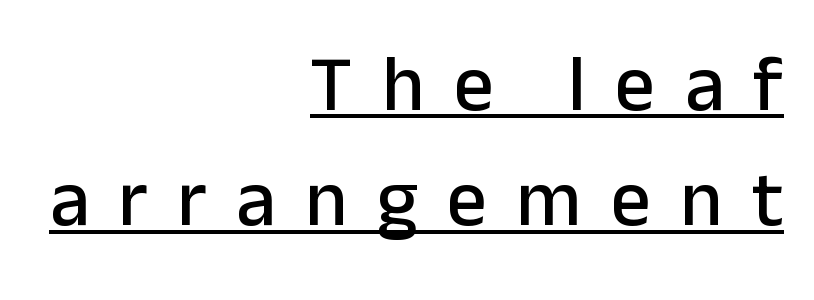
{"serif": "no", "italic": "no", "width": "normal", "stroke_contrast": "low", "x_height": "medium", "monospaced": "no", "underline": "yes", "align": "right", "line_spacing": "normal", "line_spacing_ratio": 1.46, "letter_spacing": "wide", "letter_spacing_em": 0.37, "glyph_px": 79}
